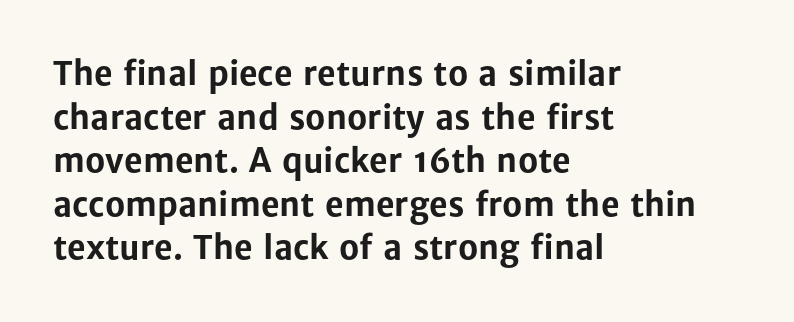
{"serif": "no", "italic": "no", "bold": "yes", "weight": "bold", "width": "normal", "stroke_contrast": "low", "x_height": "medium", "monospaced": "no", "underline": "no", "align": "left", "line_spacing": "normal", "line_spacing_ratio": 1.36, "letter_spacing": "normal", "letter_spacing_em": 0.0, "glyph_px": 32}
